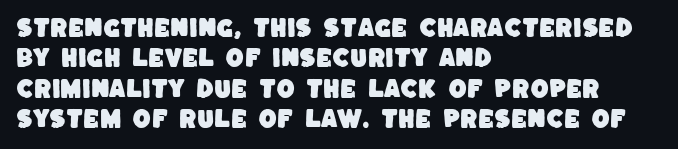
{"underline": "no", "align": "left", "line_spacing": "normal", "line_spacing_ratio": 1.45, "letter_spacing": "normal", "letter_spacing_em": 0.0, "glyph_px": 21}
